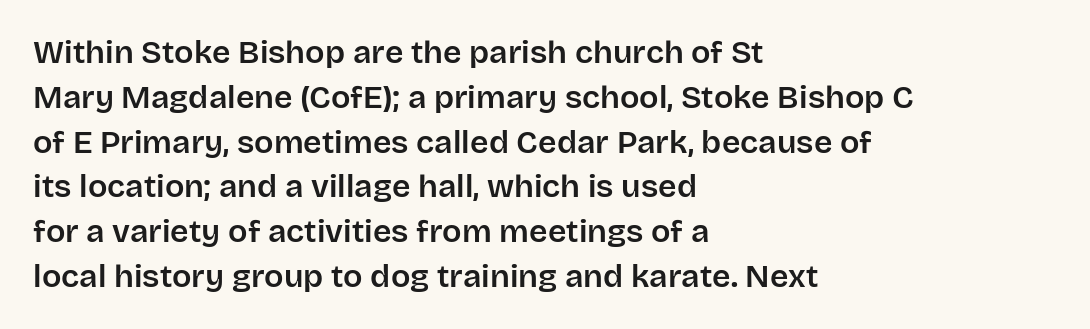
This is the regular roman posture of the typeface. Honestly, there is no underline to notice here at all. Think of a printed novel: that variable character pitch is what you see here. Visually the block forms a straight wall on the left and a jagged coastline on the right.
